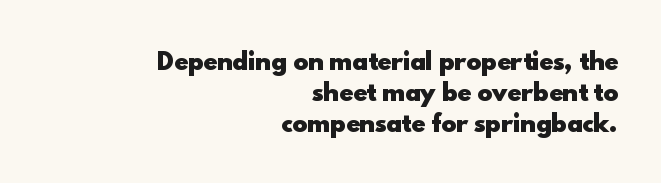
Q: Is the text bold? A: Yes.
Q: Is the text italic (slanted)? A: No, it is upright.
Q: Is the text underlined? A: No.
Q: How is the paragraph aligned? A: Right-aligned.
Q: Is the spacing between letters normal or unusually wide? A: Normal.
Q: Is the spacing between lines tight, normal or loose? A: Normal.
